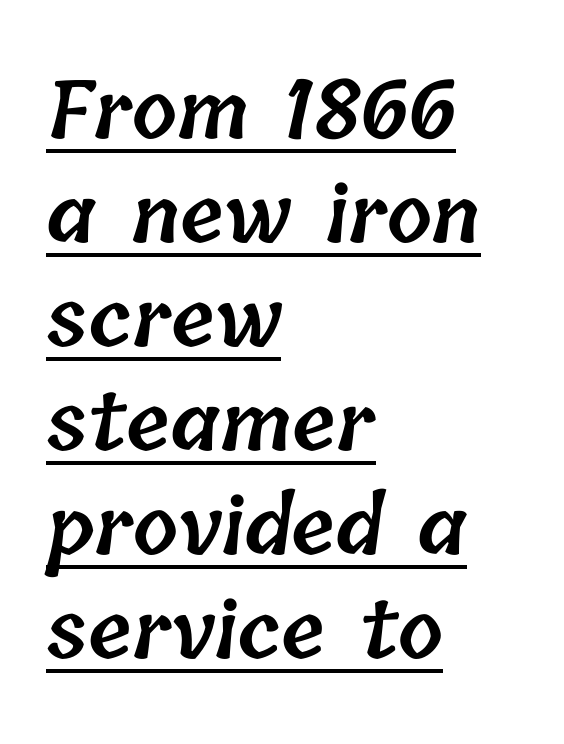
{"bold": "semi", "weight": "semibold", "width": "normal", "stroke_contrast": "low", "x_height": "medium", "monospaced": "no", "underline": "yes", "align": "left", "line_spacing": "normal", "line_spacing_ratio": 1.3, "letter_spacing": "normal", "letter_spacing_em": 0.0, "glyph_px": 80}
